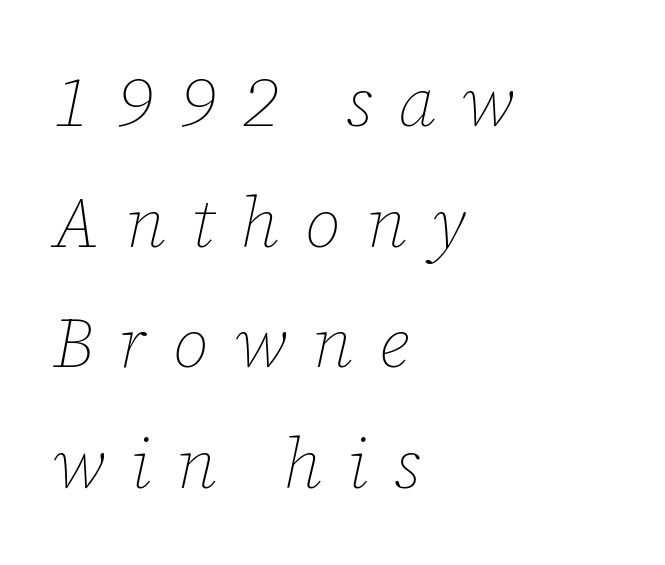
No word sits above an underline. The typesetter chose a ragged-right arrangement here. Would a proofreader flag this as italicized? Yes. A normal amount of white space separates one row of letters from the next. Stems and bowls with no extra thickness — not bold.
